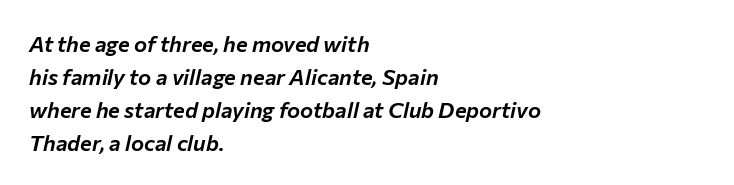
Q: Is the text italic (slanted)? A: Yes, it leans right by about 12 degrees.
Q: Is the text underlined? A: No.
Q: How is the paragraph aligned? A: Left-aligned.
Q: Is the spacing between letters normal or unusually wide? A: Normal.
Q: Is the spacing between lines tight, normal or loose? A: Normal.
